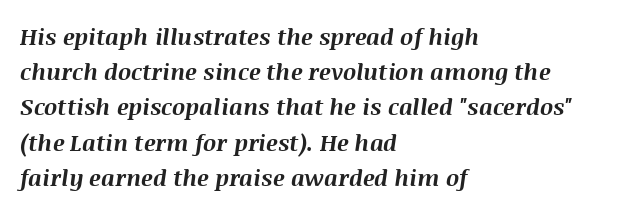
The image shows 23 px bold type, italic (leaning right); set left-aligned, normal line spacing (1.53x), normal letter spacing, not underlined.
